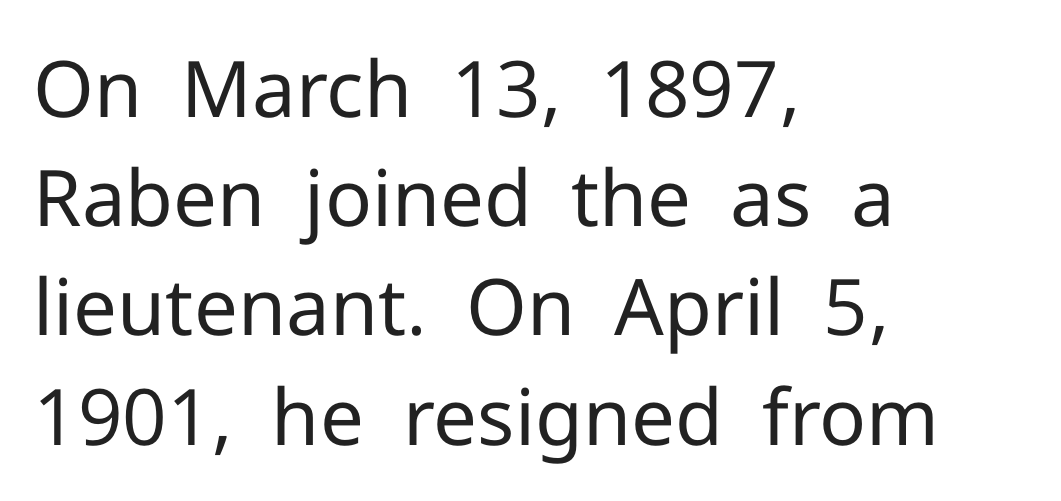
Q: Is the text bold? A: No.
Q: Is the text italic (slanted)? A: No, it is upright.
Q: Is the typeface a serif or a sans-serif typeface? A: Sans-serif.
Q: Is the text underlined? A: No.
Q: How is the paragraph aligned? A: Left-aligned.
Q: Is the spacing between letters normal or unusually wide? A: Normal.
Q: Is the spacing between lines tight, normal or loose? A: Normal.
Q: Width (condensed, normal, or wide)? A: Normal.
Q: Stroke contrast? A: Low.
Q: x-height? A: Medium.
Q: Monospaced? A: No.
